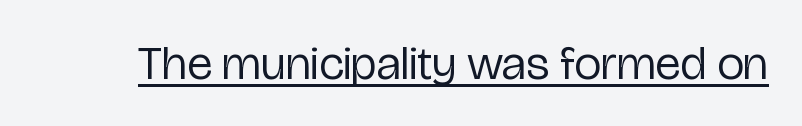
{"serif": "no", "italic": "no", "bold": "no", "weight": "regular", "width": "condensed", "stroke_contrast": "low", "x_height": "medium", "monospaced": "no", "underline": "yes", "letter_spacing": "normal", "letter_spacing_em": 0.0, "glyph_px": 48}
